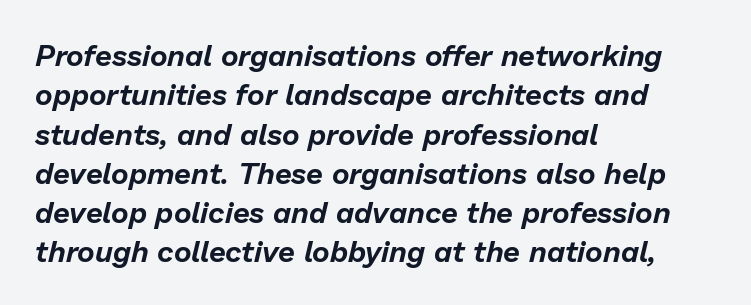
{"italic": "yes", "lean": "right", "slant_degrees": 13, "width": "normal", "stroke_contrast": "low", "x_height": "medium", "monospaced": "no", "underline": "no", "align": "left", "line_spacing": "normal", "line_spacing_ratio": 1.31, "letter_spacing": "normal", "letter_spacing_em": 0.0, "glyph_px": 30}
